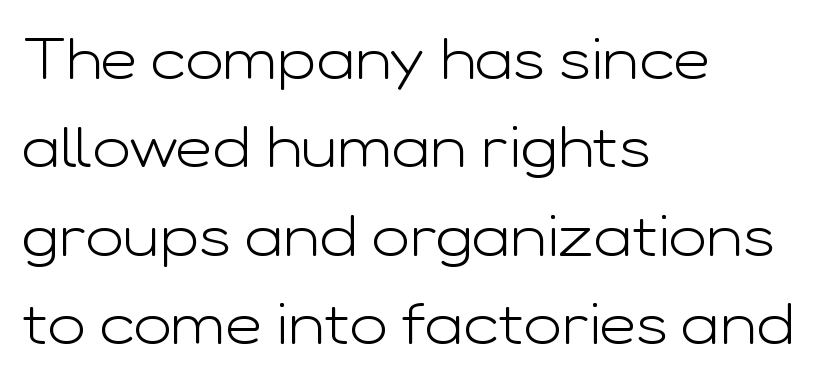
Left-aligned paragraph, ragged on the right. The space directly below the letters is spotless. Reading down the column, the eye jumps a familiar distance to each next line. Looks like regular typesetting: each glyph gets only the width it needs.
